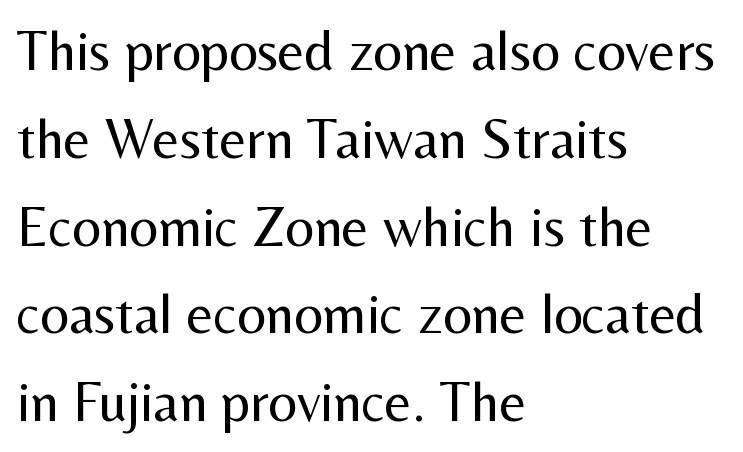
{"serif": "no", "italic": "no", "bold": "no", "weight": "regular", "width": "normal", "stroke_contrast": "medium", "x_height": "medium", "monospaced": "no", "underline": "no", "align": "left", "line_spacing": "normal", "line_spacing_ratio": 1.54, "letter_spacing": "normal", "letter_spacing_em": 0.0, "glyph_px": 57}
